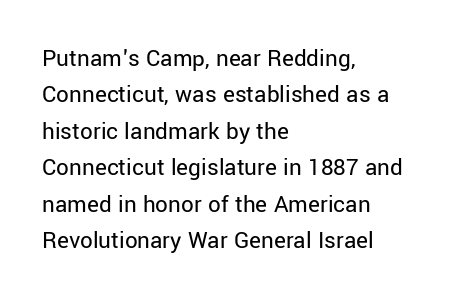
Q: Is the text bold? A: No.
Q: Is the text italic (slanted)? A: No, it is upright.
Q: Is the text underlined? A: No.
Q: How is the paragraph aligned? A: Left-aligned.
Q: Is the spacing between letters normal or unusually wide? A: Normal.
Q: Is the spacing between lines tight, normal or loose? A: Normal.
